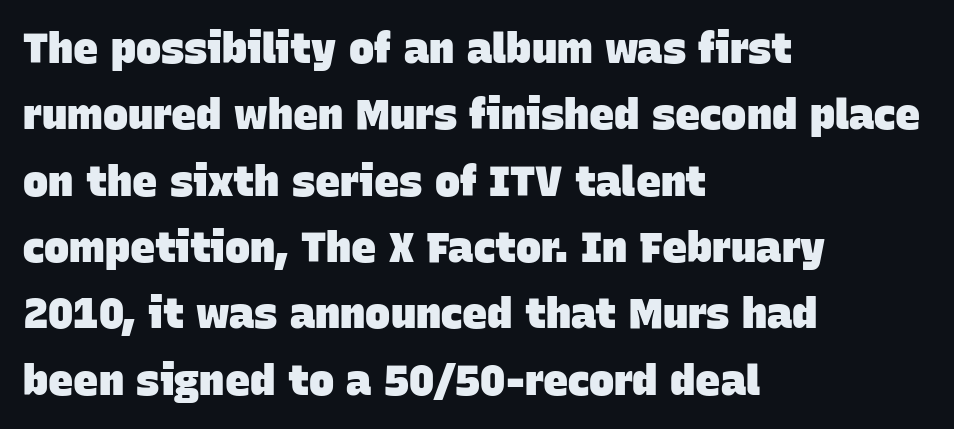
The image shows 42 px heavy sans-serif type; set left-aligned, normal line spacing (1.58x), normal letter spacing, not underlined; low stroke contrast and a large x-height.
